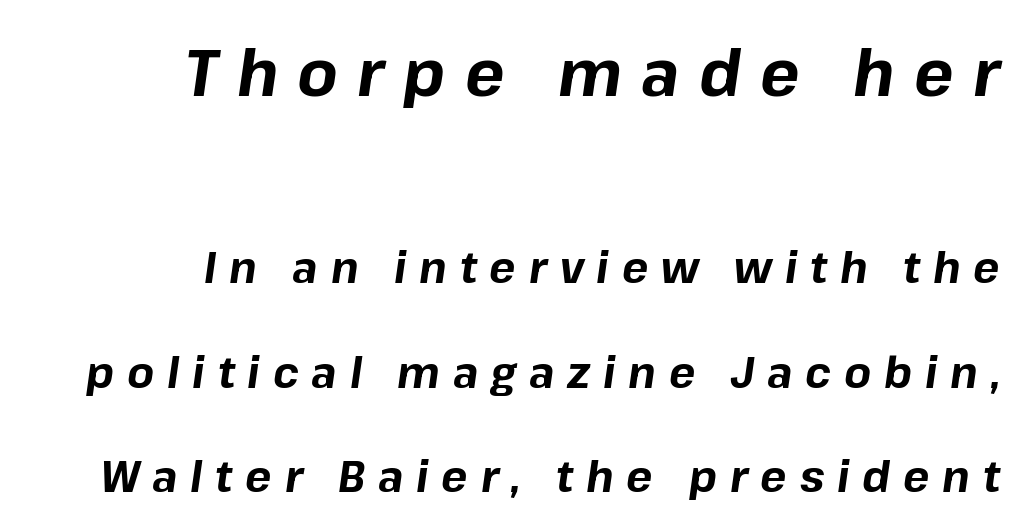
Q: Is the text bold? A: Yes.
Q: Is the text italic (slanted)? A: Yes, it leans right by about 8 degrees.
Q: Is the text underlined? A: No.
Q: How is the paragraph aligned? A: Right-aligned.
Q: Is the spacing between letters normal or unusually wide? A: Unusually wide.
Q: Is the spacing between lines tight, normal or loose? A: Loose.
Q: Which block of text is set in a larger size, the first (top) or the second (bottom)? A: The first (top) one.
Q: Width (condensed, normal, or wide)? A: Normal.
Q: Stroke contrast? A: Low.
Q: x-height? A: Medium.
Q: Monospaced? A: No.
